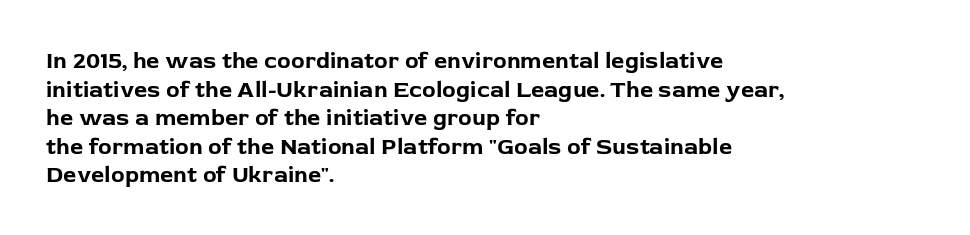
Q: Is the text bold? A: Yes.
Q: Is the text italic (slanted)? A: No, it is upright.
Q: Is the text underlined? A: No.
Q: How is the paragraph aligned? A: Left-aligned.
Q: Is the spacing between letters normal or unusually wide? A: Normal.
